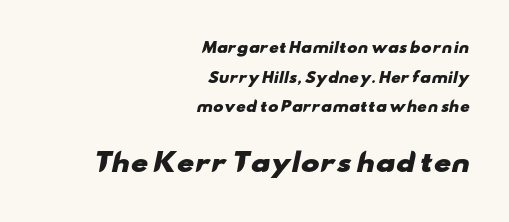
Honestly, the rows look like they've been pulled way apart. The second block has been scaled up relative to the first. Heavy, bold letterforms. All the whitespace from short lines collects on the left.
